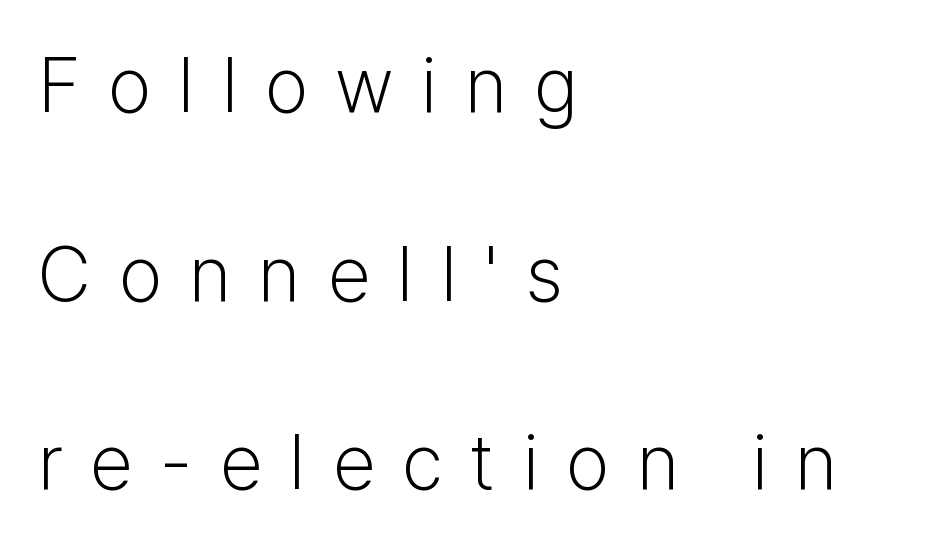
Q: Is the text bold? A: No.
Q: Is the text italic (slanted)? A: No, it is upright.
Q: Is the typeface a serif or a sans-serif typeface? A: Sans-serif.
Q: Is the text underlined? A: No.
Q: How is the paragraph aligned? A: Left-aligned.
Q: Is the spacing between letters normal or unusually wide? A: Unusually wide.
Q: Is the spacing between lines tight, normal or loose? A: Loose.
Q: Width (condensed, normal, or wide)? A: Normal.
Q: Stroke contrast? A: Low.
Q: x-height? A: Medium.
Q: Monospaced? A: No.
